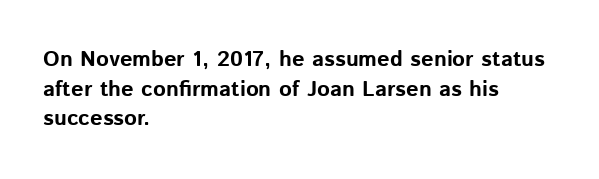
Q: Is the text bold? A: Yes.
Q: Is the text italic (slanted)? A: No, it is upright.
Q: Is the text underlined? A: No.
Q: How is the paragraph aligned? A: Left-aligned.
Q: Is the spacing between letters normal or unusually wide? A: Normal.
Q: Is the spacing between lines tight, normal or loose? A: Normal.
